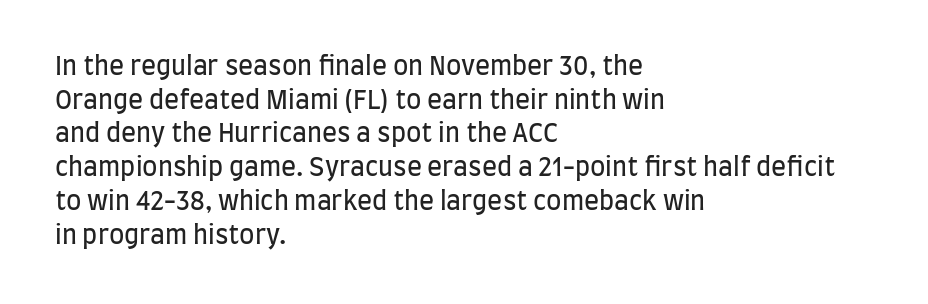
Honestly, there is no underline to notice here at all. When letters stand straight like this, we call the style roman or upright. The passage shown stacks its lines at a standard gap. Horizontal alignment here is leftward, the default for most running prose. Ink coverage per letter is moderate at most.
